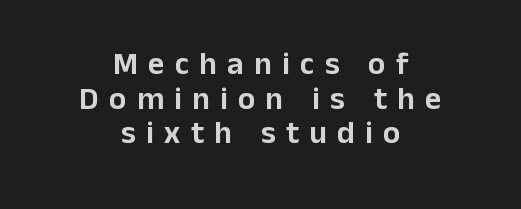
The image shows 32 px sans-serif type, upright; set centered, tight line spacing (1.08x), unusually wide letter spacing (+0.32 em), not underlined; low stroke contrast and a medium x-height.
